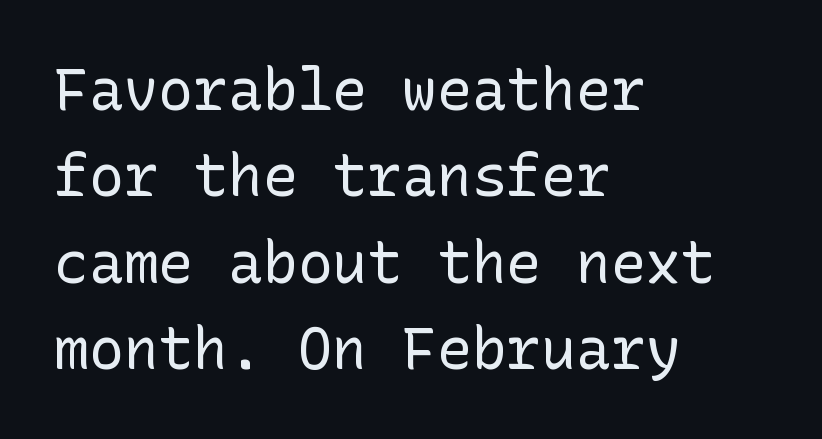
Q: Is the text bold? A: No.
Q: Is the text italic (slanted)? A: No, it is upright.
Q: Is the typeface a serif or a sans-serif typeface? A: Sans-serif.
Q: Is the text underlined? A: No.
Q: How is the paragraph aligned? A: Left-aligned.
Q: Is the spacing between letters normal or unusually wide? A: Normal.
Q: Is the spacing between lines tight, normal or loose? A: Normal.
Q: Width (condensed, normal, or wide)? A: Normal.
Q: Stroke contrast? A: Low.
Q: x-height? A: Medium.
